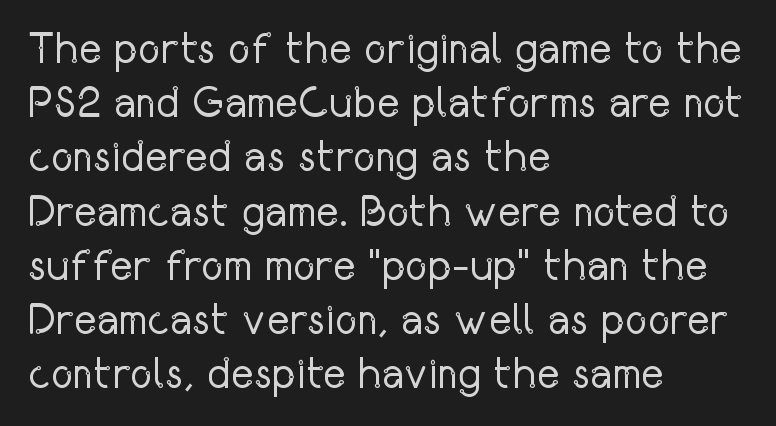
Q: Is the text bold? A: No.
Q: Is the text italic (slanted)? A: No, it is upright.
Q: Is the typeface a serif or a sans-serif typeface? A: Sans-serif.
Q: Is the text underlined? A: No.
Q: How is the paragraph aligned? A: Left-aligned.
Q: Is the spacing between letters normal or unusually wide? A: Normal.
Q: Is the spacing between lines tight, normal or loose? A: Normal.
Q: Width (condensed, normal, or wide)? A: Condensed.
Q: Stroke contrast? A: Low.
Q: x-height? A: Medium.
Q: Monospaced? A: No.
